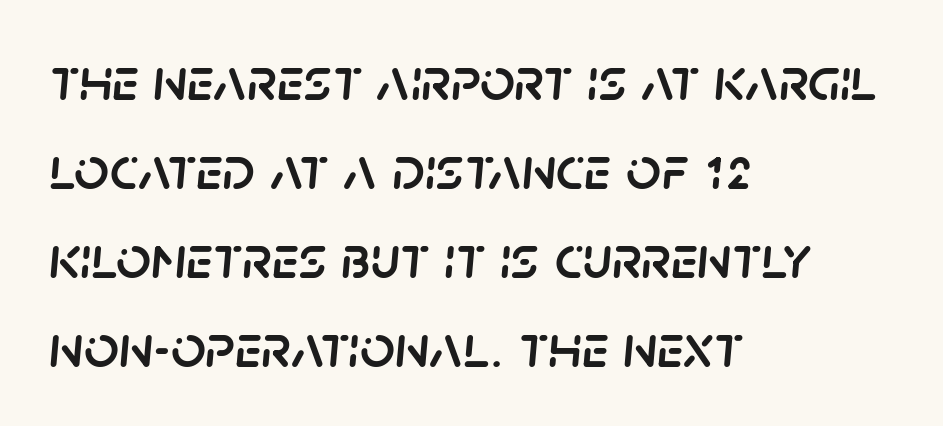
Underline: absent. The letters advance in unequal steps, a hallmark of proportional type. Which margin do the lines hug? The left one — the right edge is uneven. Style check: oblique.
